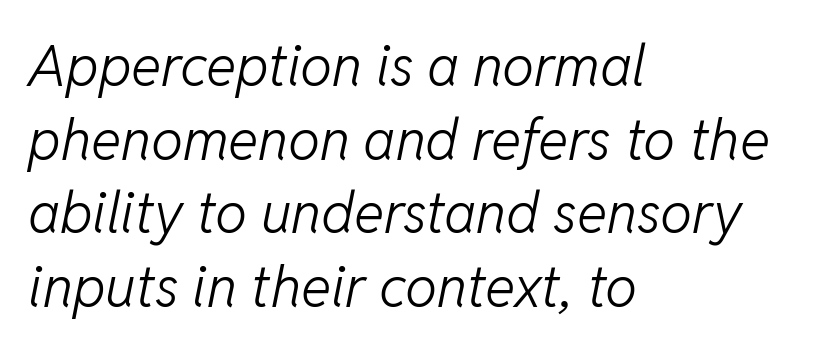
{"italic": "yes", "lean": "right", "slant_degrees": 11, "bold": "no", "weight": "light", "width": "normal", "stroke_contrast": "low", "x_height": "medium", "monospaced": "no", "underline": "no", "align": "left", "line_spacing": "normal", "line_spacing_ratio": 1.29, "letter_spacing": "normal", "letter_spacing_em": 0.0, "glyph_px": 57}
